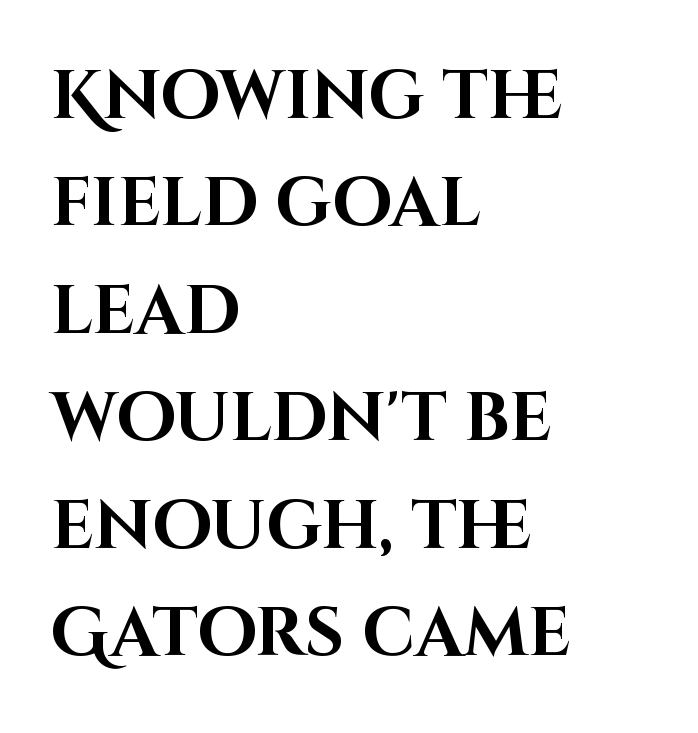
{"serif": "no", "italic": "no", "bold": "yes", "weight": "bold", "width": "normal", "stroke_contrast": "high", "x_height": "large", "monospaced": "no", "underline": "no", "align": "left", "line_spacing": "normal", "line_spacing_ratio": 1.58, "letter_spacing": "normal", "letter_spacing_em": 0.0, "glyph_px": 68}
